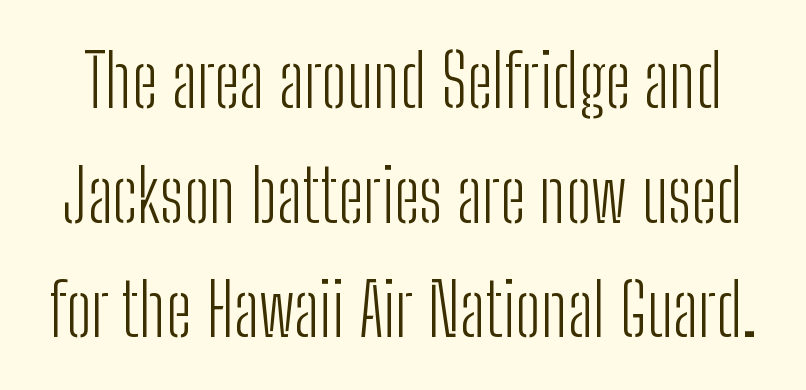
Q: Is the text bold? A: No.
Q: Is the text italic (slanted)? A: No, it is upright.
Q: Is the typeface a serif or a sans-serif typeface? A: Sans-serif.
Q: Is the text underlined? A: No.
Q: Is the spacing between letters normal or unusually wide? A: Normal.
Q: Is the spacing between lines tight, normal or loose? A: Normal.
Q: Width (condensed, normal, or wide)? A: Condensed.
Q: Stroke contrast? A: Low.
Q: x-height? A: Medium.
Q: Monospaced? A: No.
